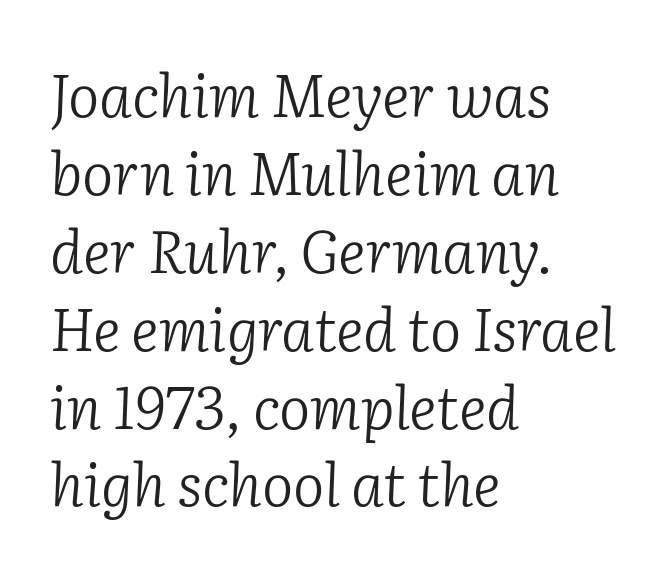
The image shows 59 px light serif type, italic (leaning right); set left-aligned, normal line spacing (1.32x), normal letter spacing, not underlined; low stroke contrast and a medium x-height.
